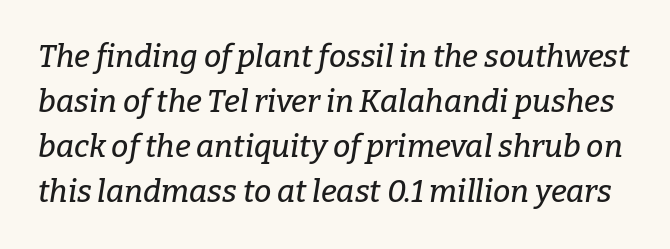
{"serif": "yes", "italic": "yes", "lean": "right", "slant_degrees": 9, "width": "normal", "stroke_contrast": "low", "x_height": "medium", "monospaced": "no", "underline": "no", "line_spacing": "normal", "line_spacing_ratio": 1.45, "letter_spacing": "normal", "letter_spacing_em": 0.0, "glyph_px": 31}
